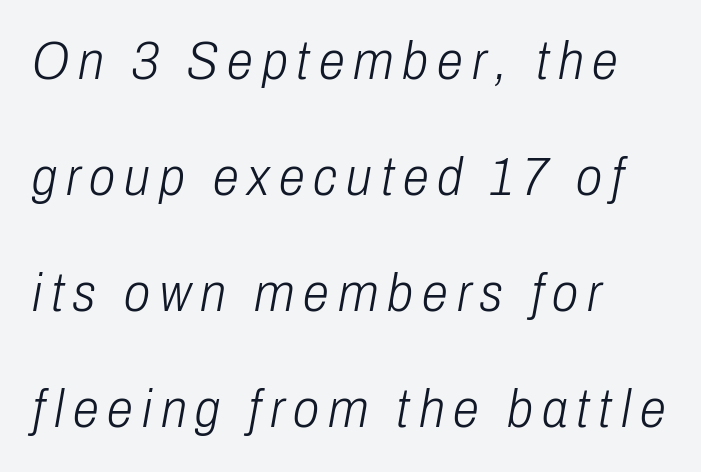
No extra ink here — the face is not bold. The passage shown stacks its lines with a broad gap. Plain, unruled lines of type. The rendering uses natural spacing where letterforms have individual widths.
